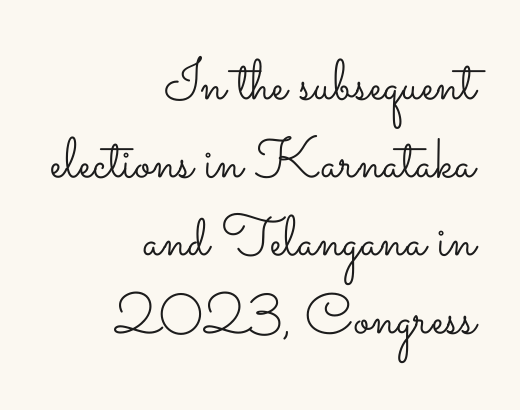
{"bold": "no", "weight": "light", "width": "wide", "stroke_contrast": "low", "x_height": "small", "monospaced": "no", "underline": "no", "align": "right", "line_spacing": "normal", "line_spacing_ratio": 1.37, "letter_spacing": "normal", "letter_spacing_em": 0.0, "glyph_px": 57}
